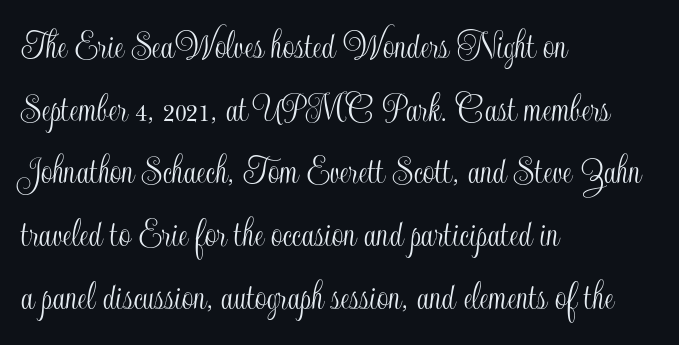
The image shows 41 px condensed type; set left-aligned, normal line spacing (1.53x), normal letter spacing, not underlined; a small x-height.
